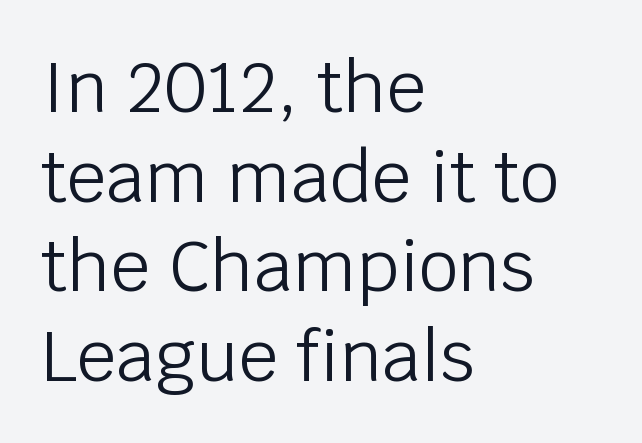
The image shows 70 px light sans-serif type, upright; set left-aligned, normal line spacing (1.28x), normal letter spacing, not underlined; low stroke contrast and a large x-height.
